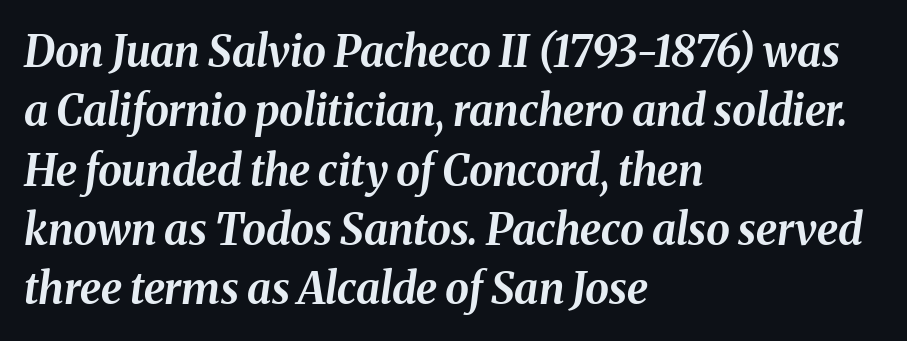
Q: Is the text bold? A: Yes.
Q: Is the text italic (slanted)? A: Yes, it leans right by about 8 degrees.
Q: Is the text underlined? A: No.
Q: How is the paragraph aligned? A: Left-aligned.
Q: Is the spacing between letters normal or unusually wide? A: Normal.
Q: Is the spacing between lines tight, normal or loose? A: Normal.
Q: Width (condensed, normal, or wide)? A: Normal.
Q: Stroke contrast? A: Medium.
Q: x-height? A: Medium.
Q: Monospaced? A: No.
